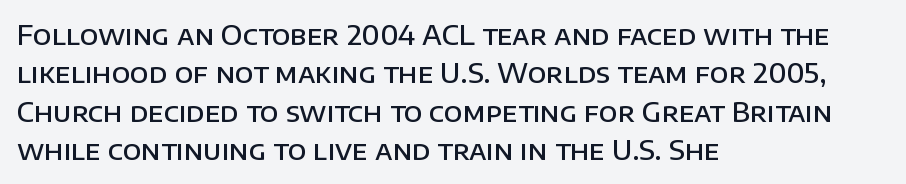
{"italic": "no", "bold": "semi", "underline": "no", "align": "left", "line_spacing": "normal", "line_spacing_ratio": 1.42, "letter_spacing": "normal", "letter_spacing_em": 0.0, "glyph_px": 27}
